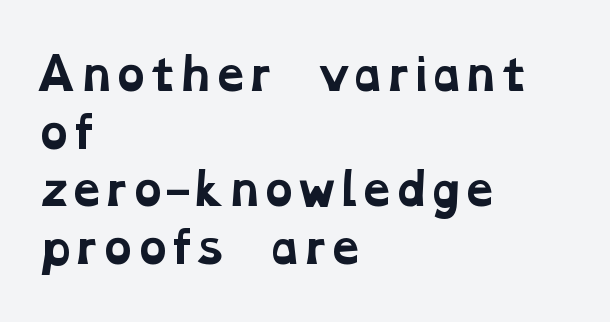
What stands out about the letter spacing? Nothing — it is the standard amount. Vertically, the passage feels balanced, rows spaced as you'd expect. Descenders are the only things crossing below the line. Students, this is bold: see how much ink each stroke carries. Leftover space on each line is placed entirely after the last word. The typeface chosen for these lines features serifs.
